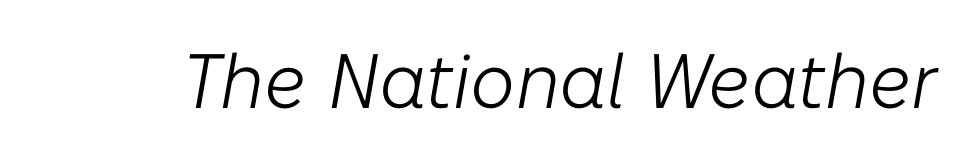
Q: Is the text bold? A: No.
Q: Is the text italic (slanted)? A: Yes, it leans right by about 10 degrees.
Q: Is the text underlined? A: No.
Q: Is the spacing between letters normal or unusually wide? A: Normal.
Q: Width (condensed, normal, or wide)? A: Normal.
Q: Stroke contrast? A: Low.
Q: x-height? A: Medium.
Q: Monospaced? A: No.
